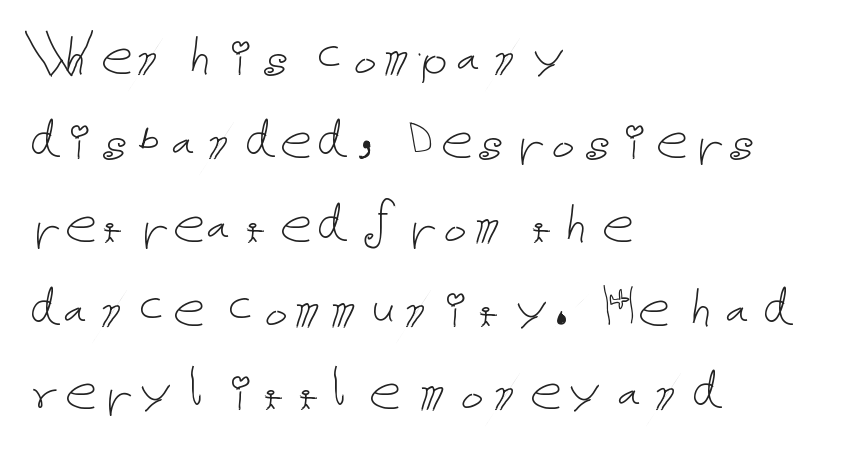
The image shows 64 px thin type, upright; set left-aligned, normal line spacing (1.31x), normal letter spacing, not underlined; low stroke contrast and a medium x-height.
